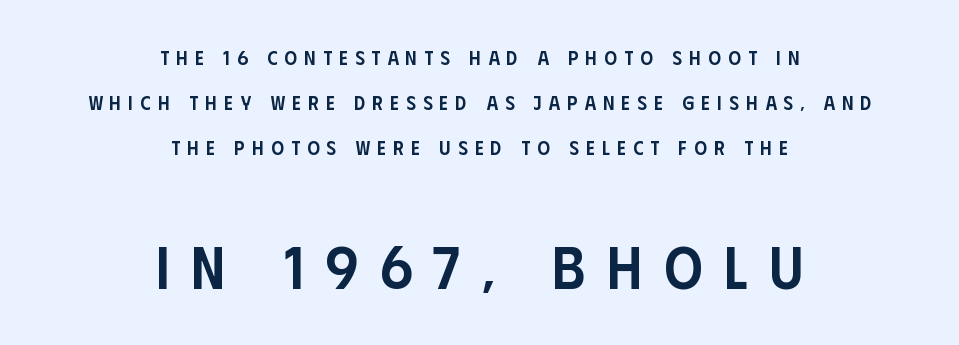
The image shows 60 px semibold, condensed sans-serif type, upright; set centered, loose line spacing (2.25x), unusually wide letter spacing (+0.36 em), not underlined; the second (bottom) block is 3.0x larger; low stroke contrast and a large x-height.
